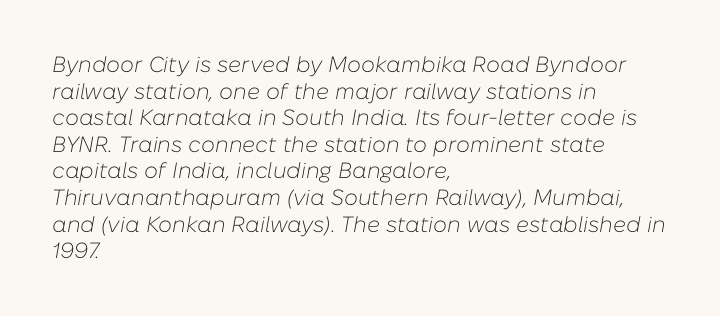
The gap between lines stays unmarked. Look at the tracking — it's just the regular setting, nothing added. Weight: in the light-to-regular range. This is oblique type, the kind used for emphasis or titles. The text block is weighted toward the left margin, trailing off unevenly rightward.
